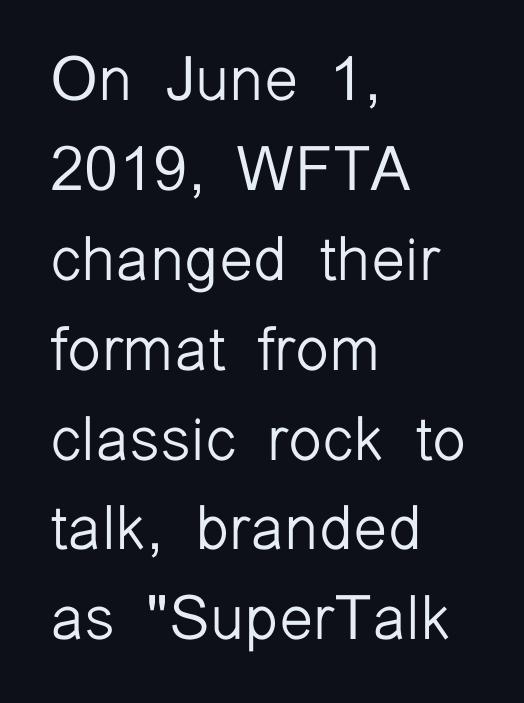
The axis of the letterforms is exactly vertical. Students, note that the glyphs here touch the page at normal intervals. One glance says typical: line gaps are just what's usual. Each letter keeps its own natural width here, so spacing adapts to shape.
